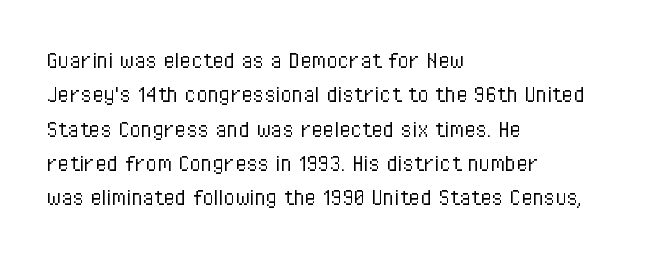
The image shows 26 px text type, upright; set left-aligned, normal line spacing (1.32x), normal letter spacing, not underlined.
